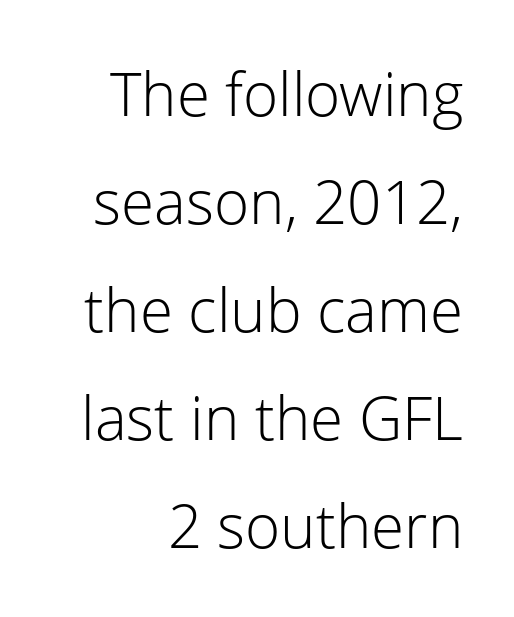
Q: Is the text bold? A: No.
Q: Is the text italic (slanted)? A: No, it is upright.
Q: Is the typeface a serif or a sans-serif typeface? A: Sans-serif.
Q: Is the text underlined? A: No.
Q: Is the spacing between letters normal or unusually wide? A: Normal.
Q: Width (condensed, normal, or wide)? A: Normal.
Q: Stroke contrast? A: Low.
Q: x-height? A: Medium.
Q: Monospaced? A: No.
